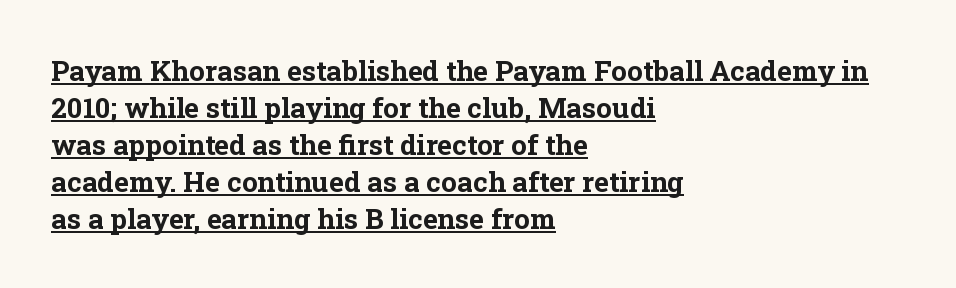
Q: Is the text bold? A: Yes.
Q: Is the text italic (slanted)? A: No, it is upright.
Q: Is the typeface a serif or a sans-serif typeface? A: Serif.
Q: Is the text underlined? A: Yes.
Q: How is the paragraph aligned? A: Left-aligned.
Q: Is the spacing between letters normal or unusually wide? A: Normal.
Q: Is the spacing between lines tight, normal or loose? A: Normal.
Q: Width (condensed, normal, or wide)? A: Normal.
Q: Stroke contrast? A: Low.
Q: x-height? A: Medium.
Q: Monospaced? A: No.
